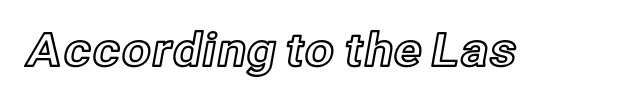
Q: Is the text italic (slanted)? A: Yes.
Q: Is the text underlined? A: No.
Q: Is the spacing between letters normal or unusually wide? A: Normal.
Q: Width (condensed, normal, or wide)? A: Normal.
Q: x-height? A: Medium.
Q: Monospaced? A: No.
